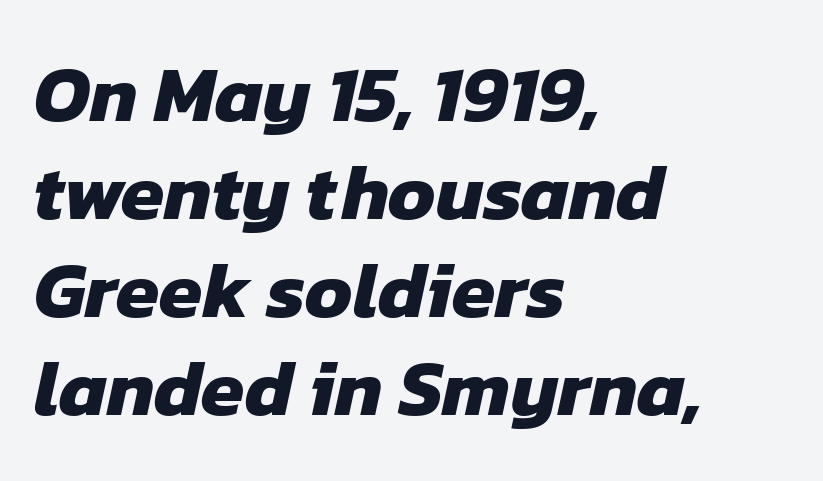
The image shows 79 px heavy sans-serif type; set left-aligned, line spacing 1.24x, normal letter spacing, not underlined; low stroke contrast and a medium x-height.
